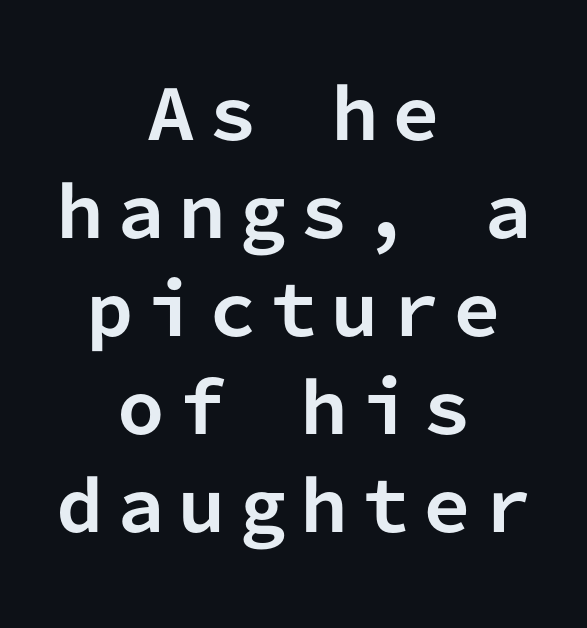
{"serif": "no", "italic": "no", "bold": "yes", "weight": "bold", "width": "normal", "stroke_contrast": "low", "x_height": "medium", "monospaced": "yes", "underline": "no", "align": "center", "line_spacing": "normal", "line_spacing_ratio": 1.44, "letter_spacing": "wide", "letter_spacing_em": 0.2, "glyph_px": 68}
